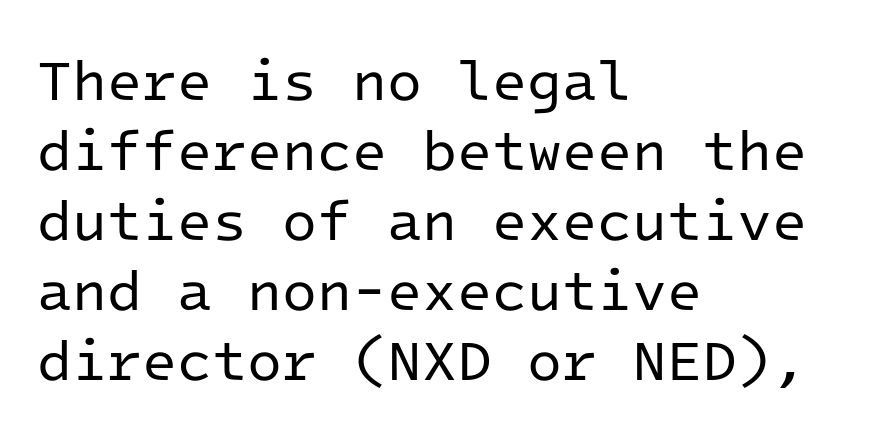
{"serif": "no", "italic": "no", "bold": "no", "weight": "regular", "width": "normal", "stroke_contrast": "low", "x_height": "medium", "monospaced": "yes", "underline": "no", "align": "left", "line_spacing_ratio": 1.23, "letter_spacing": "normal", "letter_spacing_em": 0.0, "glyph_px": 57}
